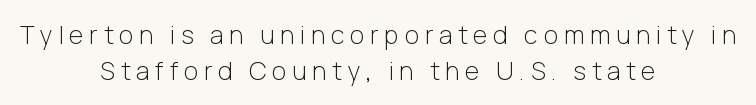
The image shows 25 px text type, upright; set centered, normal line spacing (1.44x), unusually wide letter spacing (+0.23 em), not underlined.
